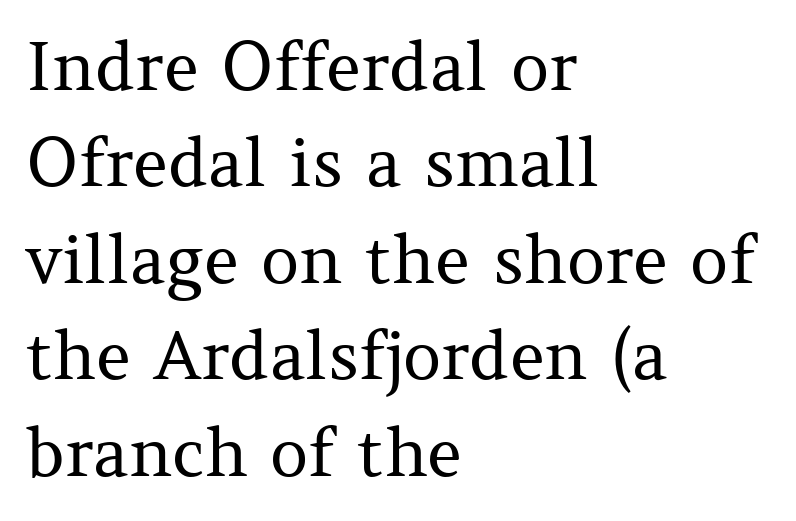
Q: Is the text bold? A: No.
Q: Is the text italic (slanted)? A: No, it is upright.
Q: Is the typeface a serif or a sans-serif typeface? A: Serif.
Q: Is the text underlined? A: No.
Q: How is the paragraph aligned? A: Left-aligned.
Q: Is the spacing between letters normal or unusually wide? A: Normal.
Q: Is the spacing between lines tight, normal or loose? A: Normal.
Q: Width (condensed, normal, or wide)? A: Normal.
Q: Stroke contrast? A: Medium.
Q: x-height? A: Medium.
Q: Monospaced? A: No.
